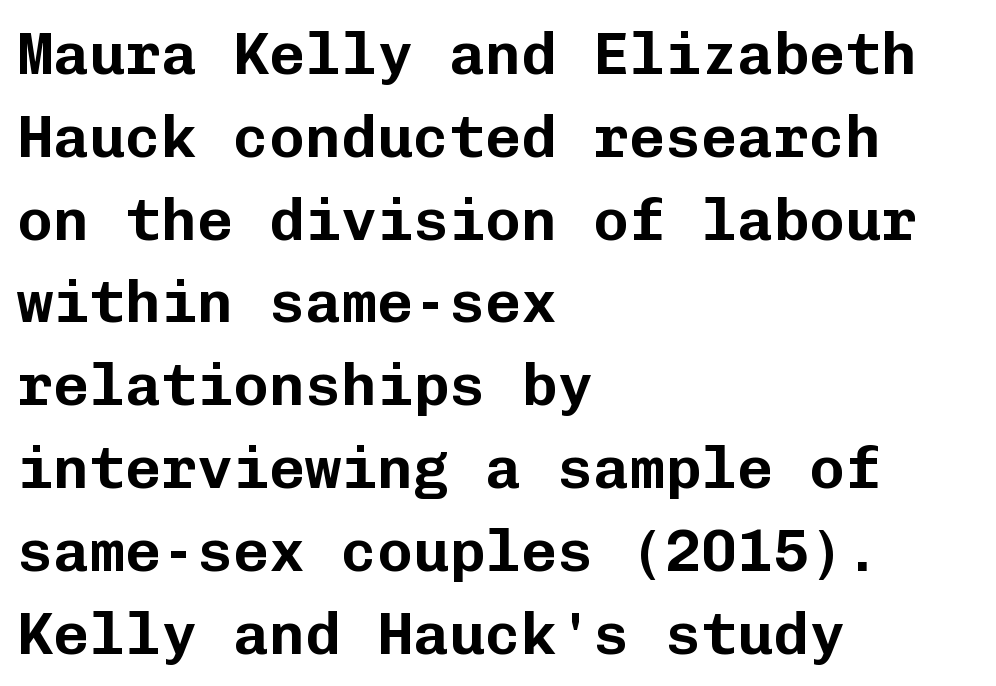
{"serif": "no", "italic": "no", "width": "normal", "stroke_contrast": "low", "x_height": "medium", "monospaced": "yes", "underline": "no", "align": "left", "line_spacing": "normal", "line_spacing_ratio": 1.38, "letter_spacing": "normal", "letter_spacing_em": 0.0, "glyph_px": 60}
